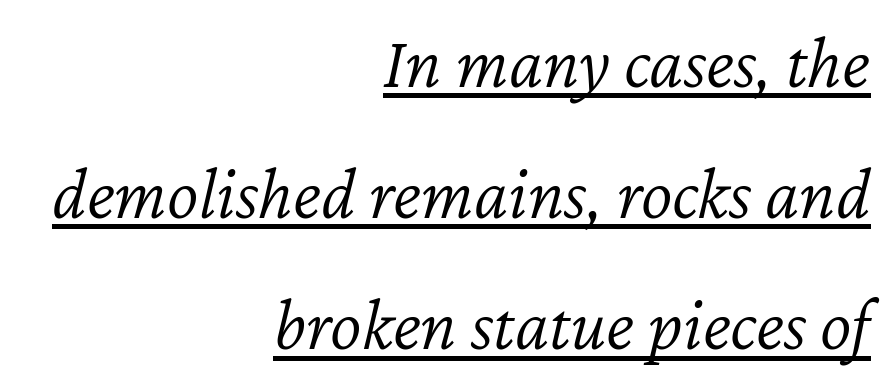
The image shows 75 px light type, italic (leaning right); set right-aligned, line spacing 1.75x, normal letter spacing, underlined; low stroke contrast and a medium x-height.
